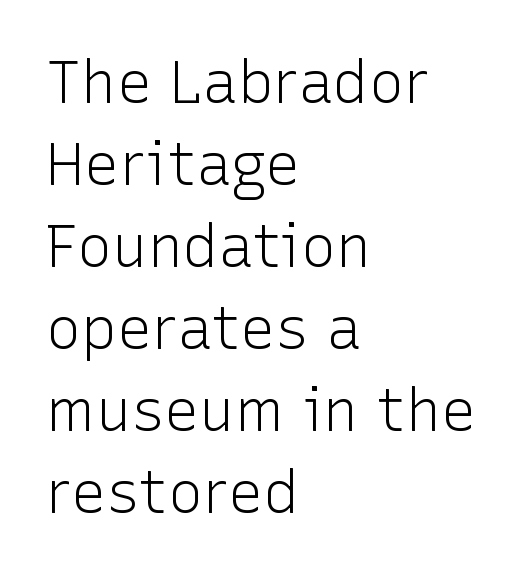
Q: Is the text bold? A: No.
Q: Is the text italic (slanted)? A: No, it is upright.
Q: Is the typeface a serif or a sans-serif typeface? A: Sans-serif.
Q: Is the text underlined? A: No.
Q: How is the paragraph aligned? A: Left-aligned.
Q: Is the spacing between letters normal or unusually wide? A: Normal.
Q: Is the spacing between lines tight, normal or loose? A: Normal.
Q: Width (condensed, normal, or wide)? A: Normal.
Q: Stroke contrast? A: Low.
Q: x-height? A: Medium.
Q: Monospaced? A: No.
